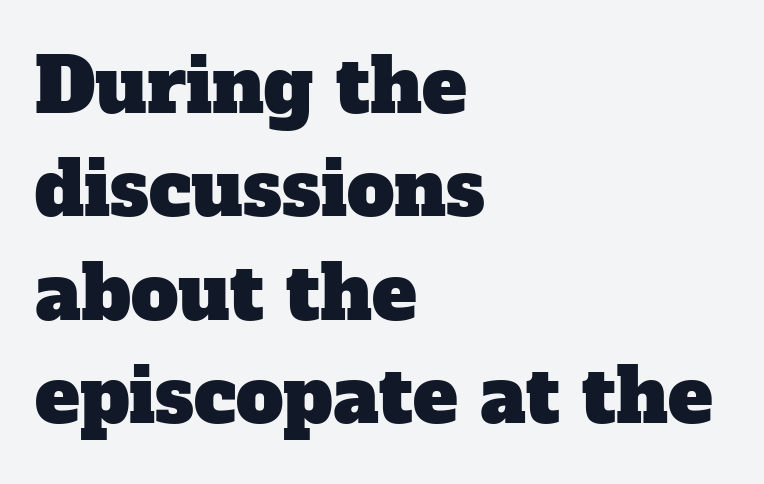
{"serif": "yes", "width": "normal", "stroke_contrast": "low", "x_height": "medium", "monospaced": "no", "underline": "no", "align": "left", "line_spacing": "normal", "line_spacing_ratio": 1.38, "letter_spacing": "normal", "letter_spacing_em": 0.0, "glyph_px": 75}
